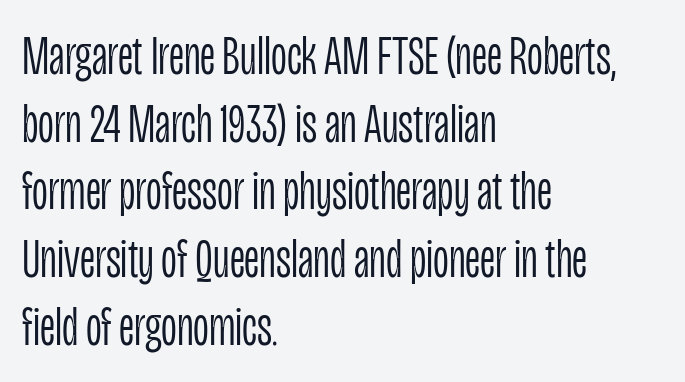
Is the type heavy? It reads as light-to-regular instead. Think of a printed novel: that variable character pitch is what you see here. Typographically, this falls in the sans-serif category. This rendering features lettering with no underline.
